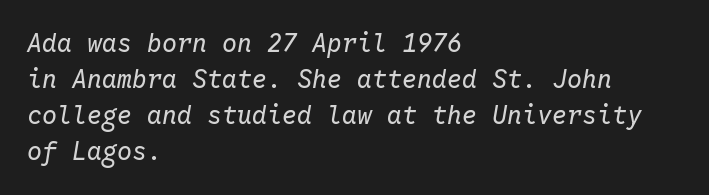
Q: Is the text bold? A: No.
Q: Is the text italic (slanted)? A: Yes, it leans right by about 10 degrees.
Q: Is the text underlined? A: No.
Q: How is the paragraph aligned? A: Left-aligned.
Q: Is the spacing between letters normal or unusually wide? A: Normal.
Q: Is the spacing between lines tight, normal or loose? A: Normal.
